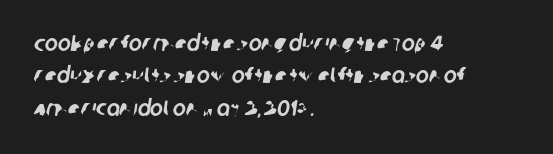
The image shows 22 px text type; set left-aligned, normal line spacing (1.47x), normal letter spacing, not underlined.
